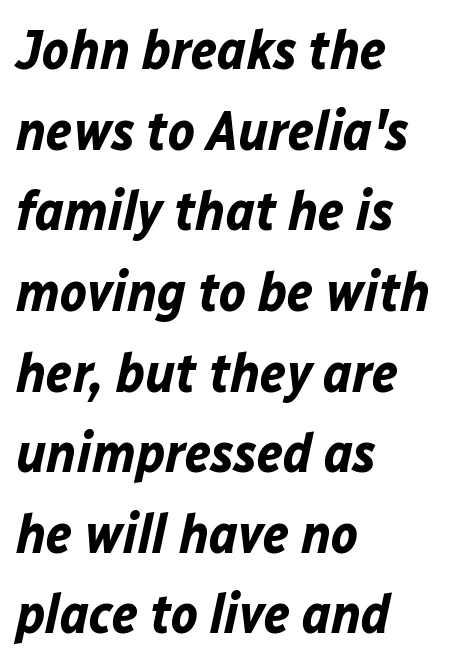
The image shows 56 px bold type, italic (leaning right); set left-aligned, normal line spacing (1.44x), normal letter spacing, not underlined; low stroke contrast and a medium x-height.
